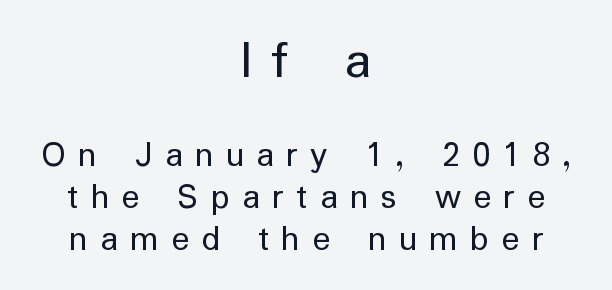
Characters follow at a spacing far wider than the type designer built in. Every character sits straight up, as roman type does. Whoever set this made the first block the dominant, larger element. The glyphs in this specimen are sans serif.
